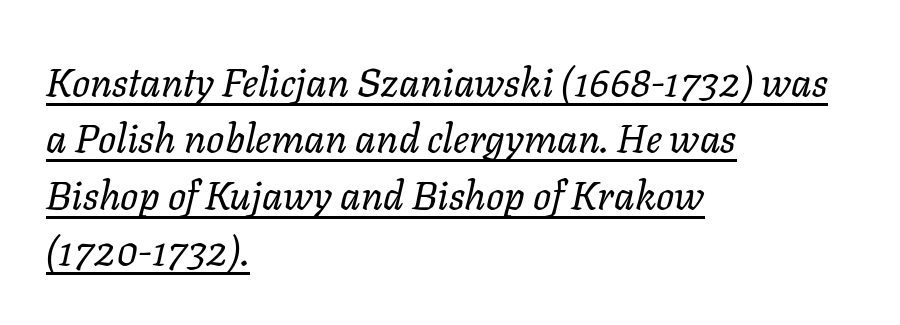
Decoration check: the copy is underlined. Italic: yes, the glyphs are oblique. The passage shown is not bold in any degree. A typesetter would call this proportional, since set widths differ per character. The passage is arranged the way most books set body copy — flush left.
